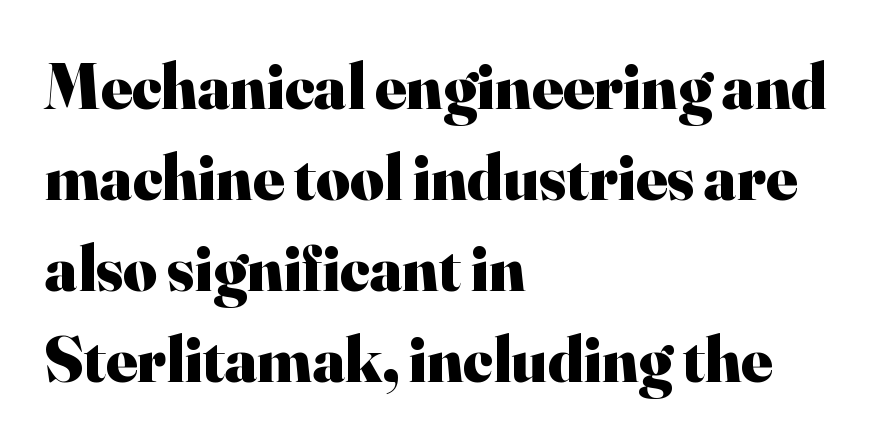
Q: Is the text bold? A: Yes.
Q: Is the text italic (slanted)? A: No, it is upright.
Q: Is the typeface a serif or a sans-serif typeface? A: Serif.
Q: Is the text underlined? A: No.
Q: How is the paragraph aligned? A: Left-aligned.
Q: Is the spacing between letters normal or unusually wide? A: Normal.
Q: Is the spacing between lines tight, normal or loose? A: Normal.
Q: Width (condensed, normal, or wide)? A: Normal.
Q: Stroke contrast? A: High.
Q: x-height? A: Small.
Q: Monospaced? A: No.
